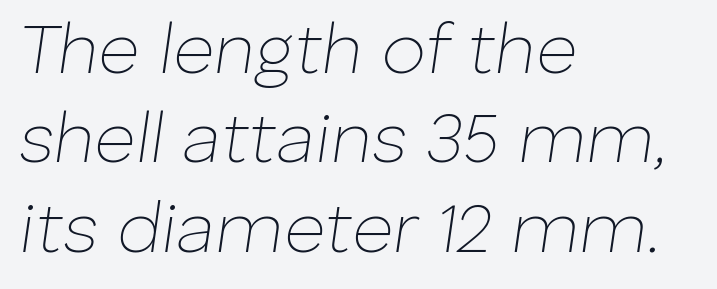
Here the glyphs are tracked normally, forming tight word shapes. The specimen reads as italic at a glance. Leading: standard. Note the varied advance widths — an 'i' is clearly narrower than an 'm'. Letters rest on an invisible, unmarked baseline.
